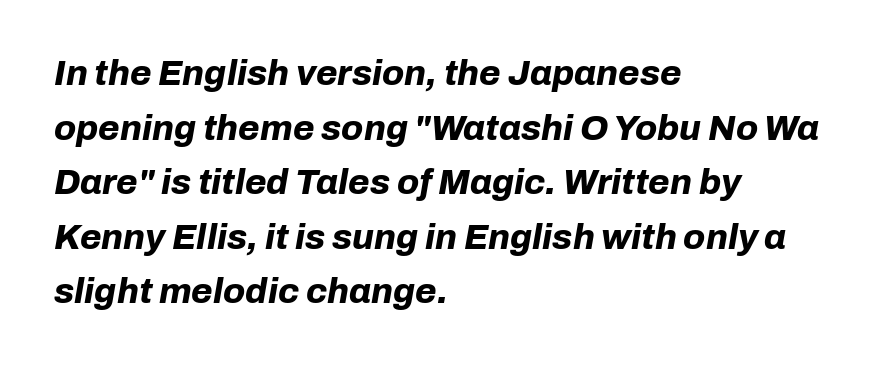
{"italic": "yes", "lean": "right", "slant_degrees": 10, "bold": "yes", "weight": "bold", "width": "normal", "stroke_contrast": "low", "x_height": "medium", "monospaced": "no", "underline": "no", "align": "left", "line_spacing": "normal", "line_spacing_ratio": 1.56, "letter_spacing": "normal", "letter_spacing_em": 0.0, "glyph_px": 35}
